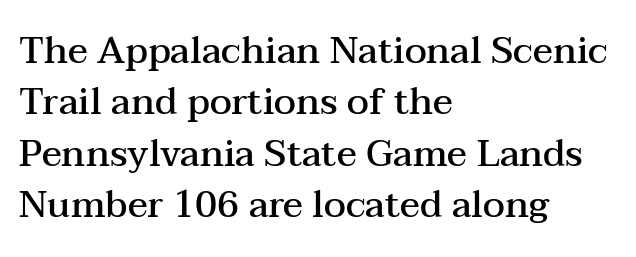
Q: Is the text bold? A: Semi-bold.
Q: Is the text italic (slanted)? A: No, it is upright.
Q: Is the typeface a serif or a sans-serif typeface? A: Serif.
Q: Is the text underlined? A: No.
Q: How is the paragraph aligned? A: Left-aligned.
Q: Is the spacing between letters normal or unusually wide? A: Normal.
Q: Is the spacing between lines tight, normal or loose? A: Normal.
Q: Width (condensed, normal, or wide)? A: Wide.
Q: Stroke contrast? A: Medium.
Q: x-height? A: Medium.
Q: Monospaced? A: No.
